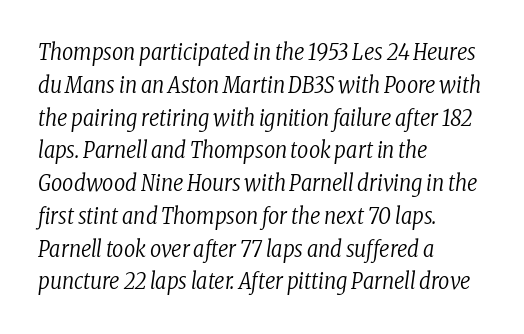
{"italic": "yes", "lean": "right", "slant_degrees": 8, "bold": "no", "underline": "no", "align": "left", "line_spacing": "normal", "line_spacing_ratio": 1.49, "letter_spacing": "normal", "letter_spacing_em": 0.0, "glyph_px": 22}
